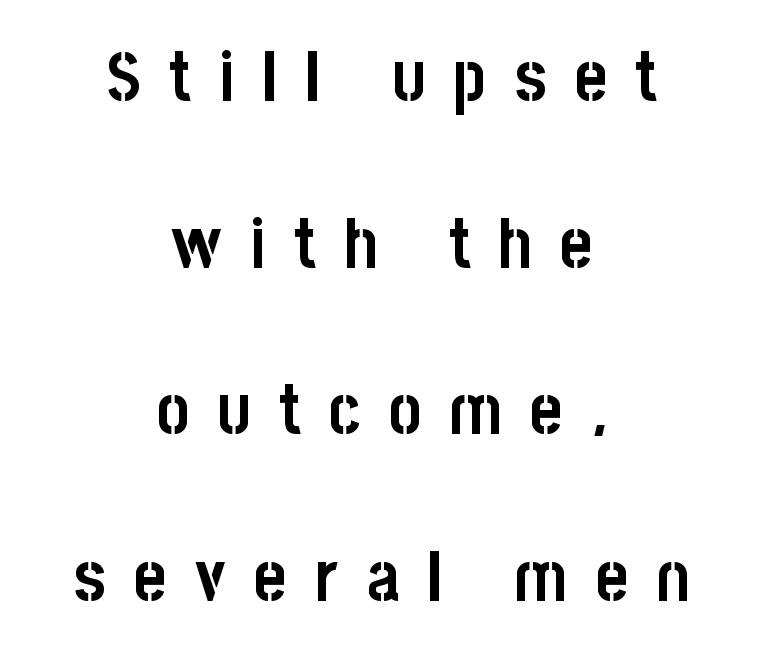
Q: Is the text bold? A: Yes.
Q: Is the text italic (slanted)? A: No, it is upright.
Q: Is the typeface a serif or a sans-serif typeface? A: Sans-serif.
Q: Is the text underlined? A: No.
Q: How is the paragraph aligned? A: Centered.
Q: Is the spacing between letters normal or unusually wide? A: Unusually wide.
Q: Is the spacing between lines tight, normal or loose? A: Loose.
Q: Width (condensed, normal, or wide)? A: Condensed.
Q: Stroke contrast? A: Low.
Q: x-height? A: Large.
Q: Monospaced? A: No.
